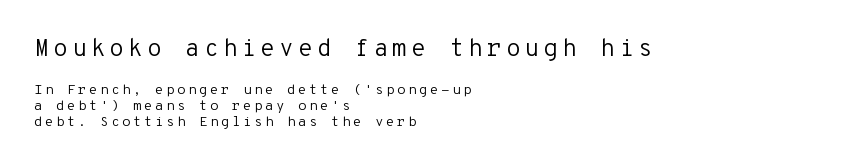
Q: Is the text bold? A: No.
Q: Is the text italic (slanted)? A: No, it is upright.
Q: Is the text underlined? A: No.
Q: How is the paragraph aligned? A: Left-aligned.
Q: Is the spacing between lines tight, normal or loose? A: Tight.
Q: Which block of text is set in a larger size, the first (top) or the second (bottom)? A: The first (top) one.
